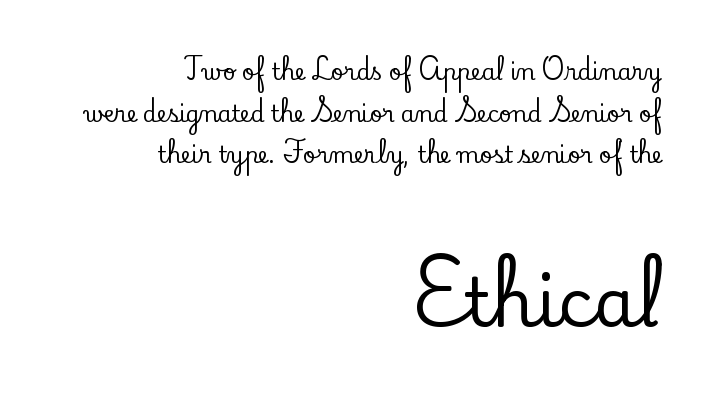
{"serif": "yes", "italic": "no", "width": "normal", "stroke_contrast": "low", "x_height": "small", "monospaced": "no", "underline": "no", "align": "right", "line_spacing_ratio": 1.89, "letter_spacing": "normal", "letter_spacing_em": 0.0, "larger_block": "second", "size_ratio": 3.05, "glyph_px": 67}
